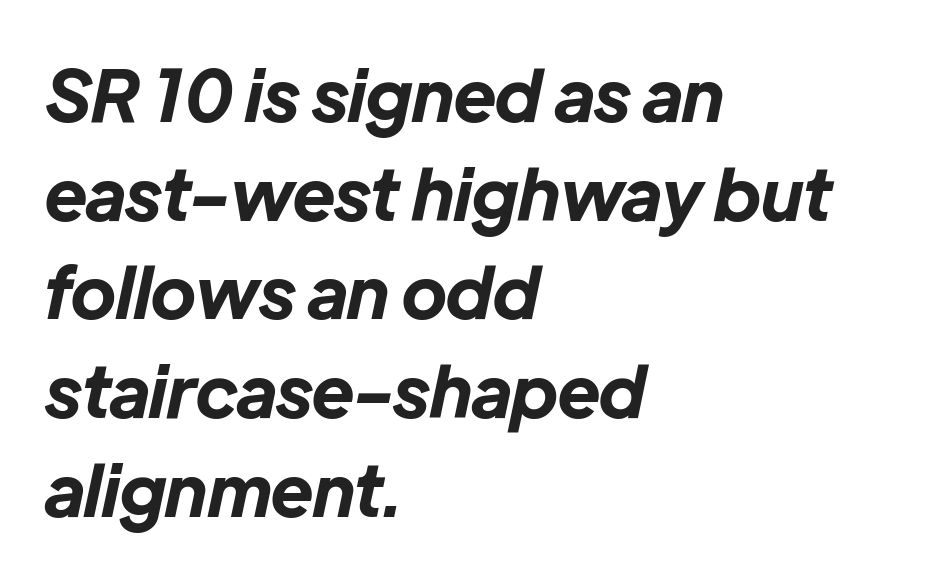
Tall strokes in this sample are angled rather than plumb. Glance below the letters and you will spot only blank space. Tracking here is standard; glyphs follow each other at the usual distance. Which margin do the lines hug? The left one — the right edge is uneven. Note the varied advance widths — an 'i' is clearly narrower than an 'm'. Plenty of ink on the page — the face is bold.
